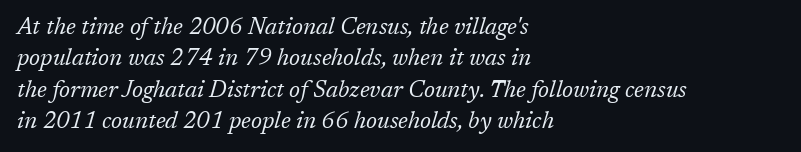
The image shows 23 px text type, italic (leaning right); set left-aligned, normal line spacing (1.36x), normal letter spacing, not underlined.
